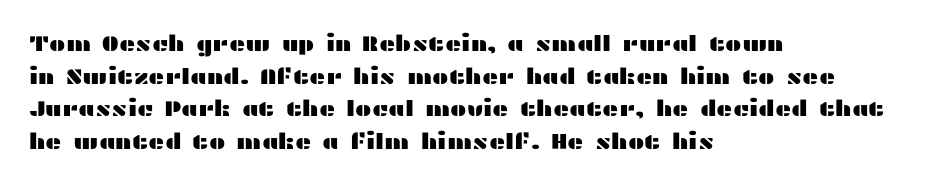
The string is rendered with underlining switched off. Successive baselines arrive at the customary interval. The paragraph shown leans on its left margin. Do the letters lean? They stand straight. The passage shown has conventional tracking throughout.
